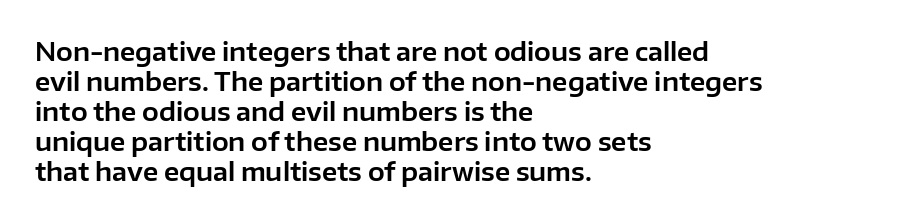
{"italic": "no", "underline": "no", "align": "left", "line_spacing_ratio": 1.2, "letter_spacing": "normal", "letter_spacing_em": 0.0, "glyph_px": 25}
